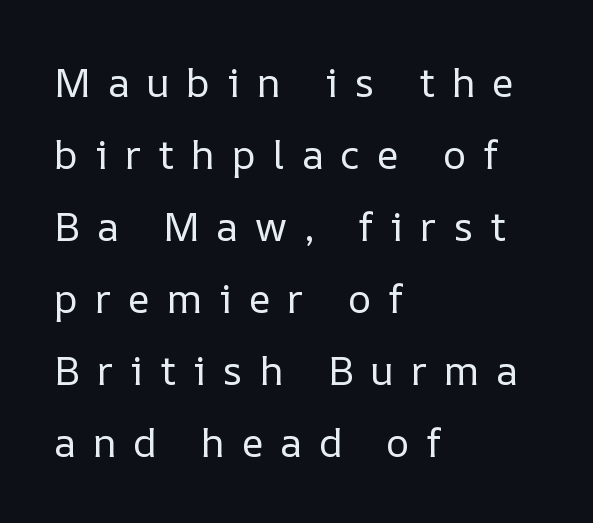
The image shows 40 px regular-weight type, upright; set left-aligned, line spacing 1.8x, unusually wide letter spacing (+0.42 em), not underlined; low stroke contrast and a medium x-height.
